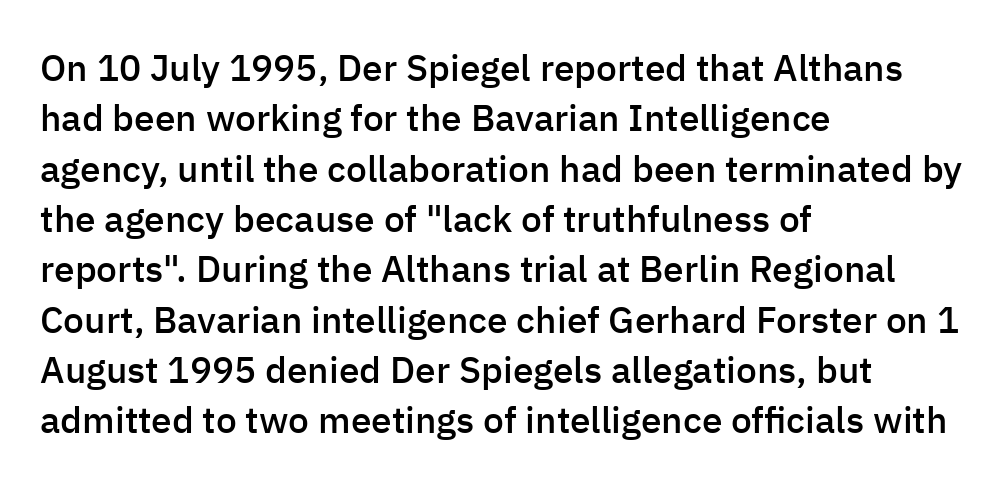
{"serif": "no", "italic": "no", "bold": "semi", "weight": "semibold", "width": "normal", "stroke_contrast": "low", "x_height": "medium", "monospaced": "no", "underline": "no", "align": "left", "line_spacing": "normal", "line_spacing_ratio": 1.36, "letter_spacing": "normal", "letter_spacing_em": 0.0, "glyph_px": 37}
